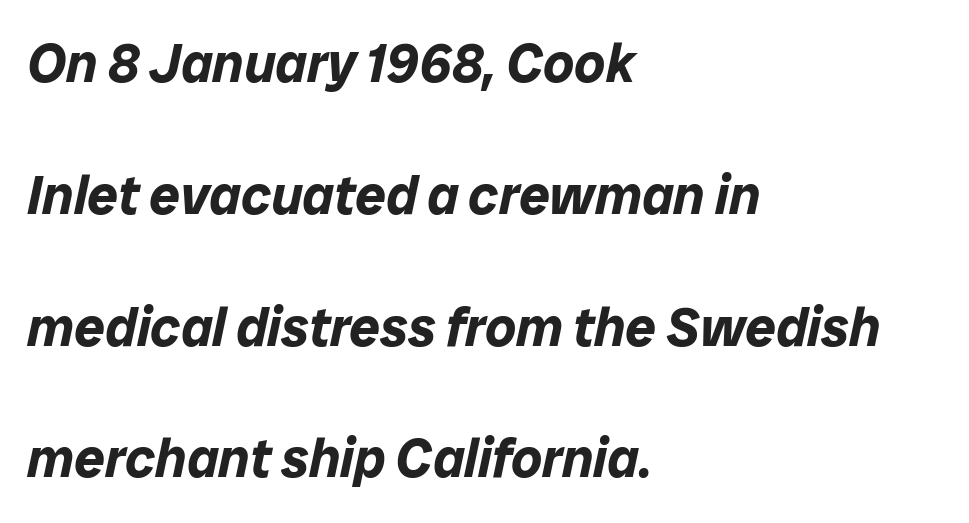
{"italic": "yes", "lean": "right", "slant_degrees": 12, "bold": "yes", "weight": "bold", "width": "normal", "stroke_contrast": "low", "x_height": "medium", "monospaced": "no", "underline": "no", "align": "left", "line_spacing": "loose", "line_spacing_ratio": 2.44, "letter_spacing": "normal", "letter_spacing_em": 0.0, "glyph_px": 54}
